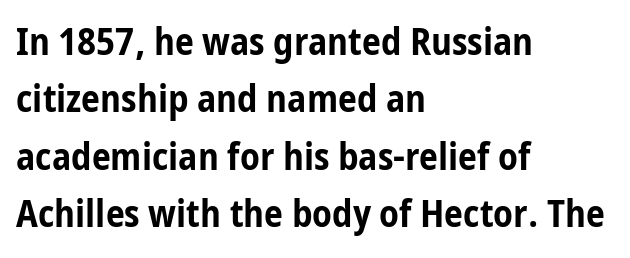
Does the copy run flush right? No — it runs flush left. Check under the words: just untouched page. How would I describe the line gaps? Plain and ordinary. What stands out about the letter spacing? Nothing — it is the standard amount. Heavy-handed strokes throughout: this text is bold. The font's upright variant was chosen for this text.
